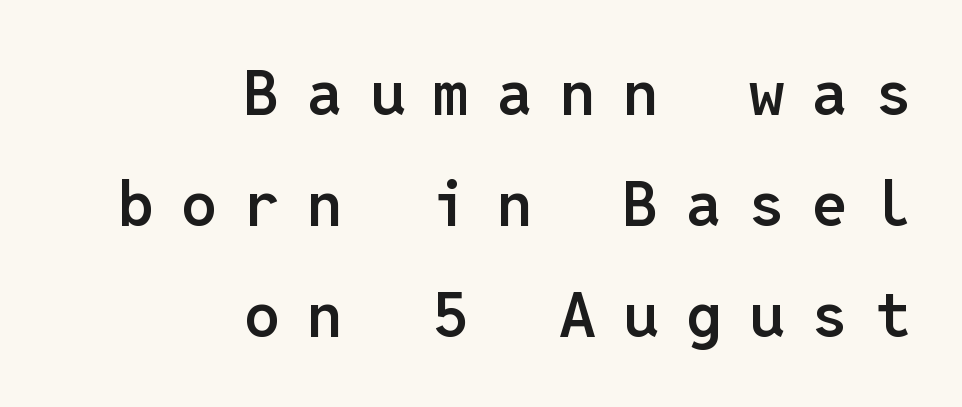
{"serif": "no", "italic": "no", "bold": "semi", "weight": "semibold", "width": "normal", "stroke_contrast": "low", "x_height": "medium", "monospaced": "yes", "underline": "no", "align": "right", "line_spacing_ratio": 1.76, "letter_spacing": "wide", "letter_spacing_em": 0.44, "glyph_px": 63}
